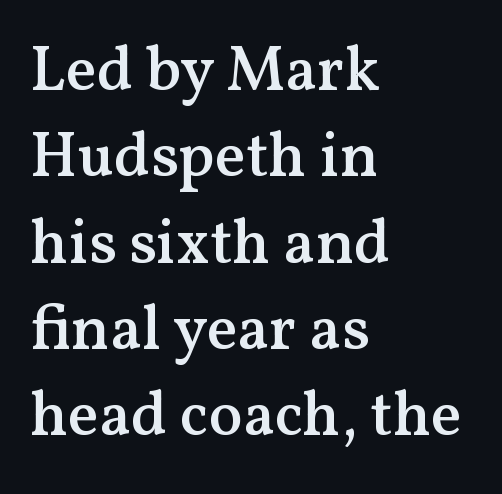
The vertical gap from one line to the next is medium. The typeface chosen for these lines features serifs. The passage shown is typed in a proportional face where columns would drift. Any mark beneath the type? The region is blank. Bold? Not quite — semibold, heavier than regular but stopping short. Designer's note — italics off, roman on.
